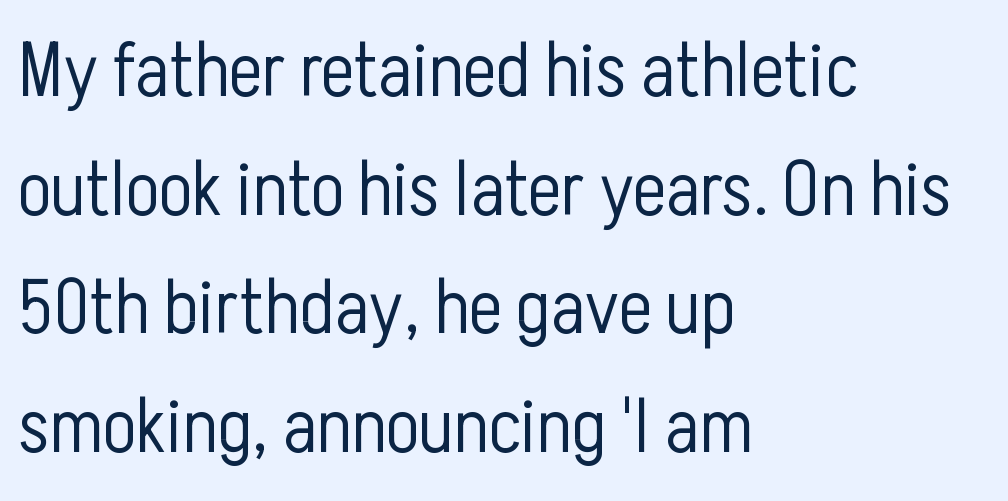
The image shows 78 px light, condensed sans-serif type, upright; set left-aligned, normal line spacing (1.52x), normal letter spacing, not underlined; low stroke contrast and a medium x-height.
